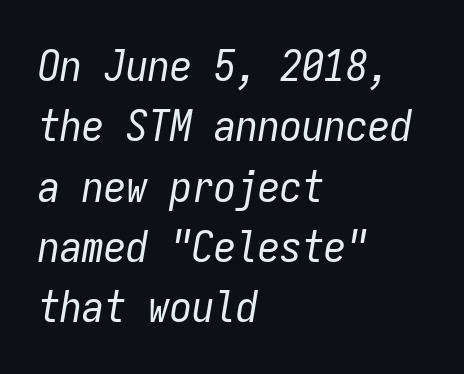
The image shows 44 px regular-weight, condensed type, italic (leaning right), monospaced; set left-aligned, normal line spacing (1.37x), normal letter spacing, not underlined; low stroke contrast and a medium x-height.
